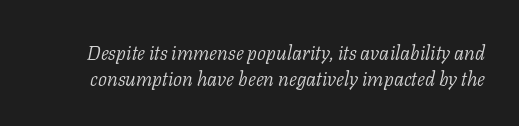
{"italic": "yes", "lean": "right", "slant_degrees": 11, "bold": "no", "underline": "no", "line_spacing": "normal", "line_spacing_ratio": 1.29, "letter_spacing": "normal", "letter_spacing_em": 0.0, "glyph_px": 20}
